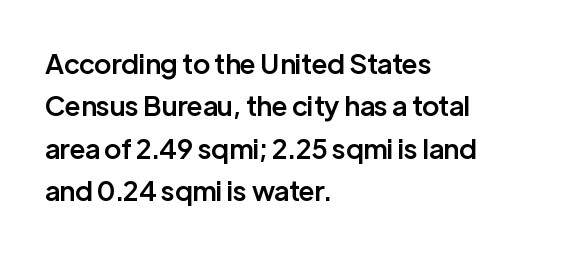
Q: Is the text bold? A: Semi-bold.
Q: Is the text italic (slanted)? A: No, it is upright.
Q: Is the text underlined? A: No.
Q: How is the paragraph aligned? A: Left-aligned.
Q: Is the spacing between letters normal or unusually wide? A: Normal.
Q: Is the spacing between lines tight, normal or loose? A: Normal.
